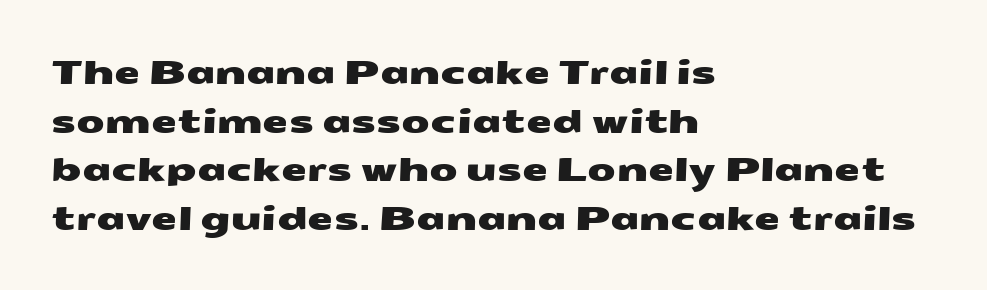
The image shows 33 px wide sans-serif type; set left-aligned, normal line spacing (1.47x), normal letter spacing, not underlined; medium stroke contrast and a medium x-height.
